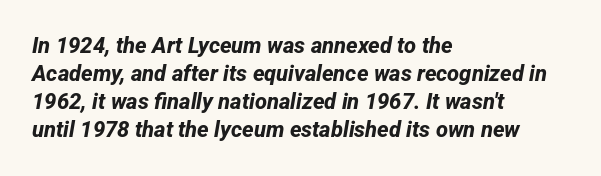
Q: Is the text bold? A: Yes.
Q: Is the text underlined? A: No.
Q: How is the paragraph aligned? A: Left-aligned.
Q: Is the spacing between letters normal or unusually wide? A: Normal.
Q: Is the spacing between lines tight, normal or loose? A: Normal.
